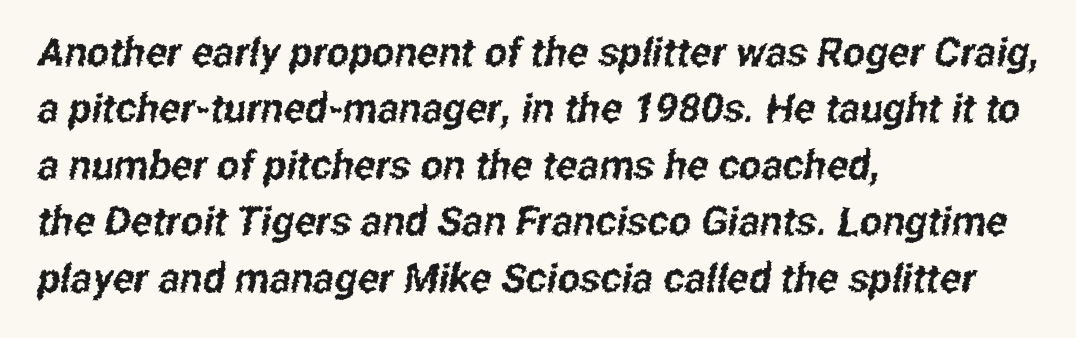
The image shows 40 px condensed sans-serif type; set left-aligned, normal line spacing (1.41x), normal letter spacing, not underlined; low stroke contrast and a medium x-height.
